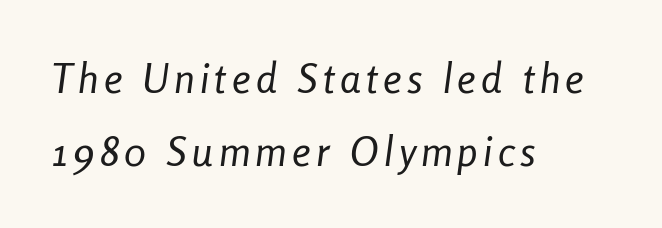
The image shows 41 px regular-weight, condensed type, italic (leaning right); set left-aligned, line spacing 1.78x, not underlined; low stroke contrast and a medium x-height.
